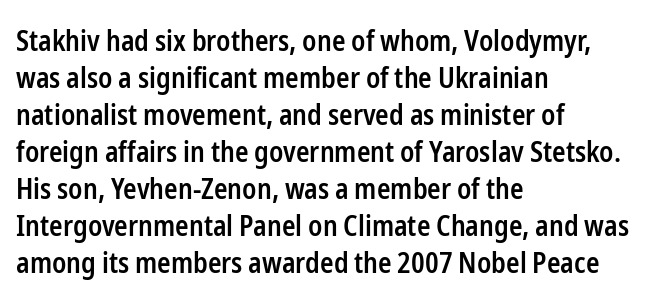
The image shows 28 px semibold, condensed sans-serif type, upright; set left-aligned, normal line spacing (1.32x), normal letter spacing, not underlined; low stroke contrast and a medium x-height.
